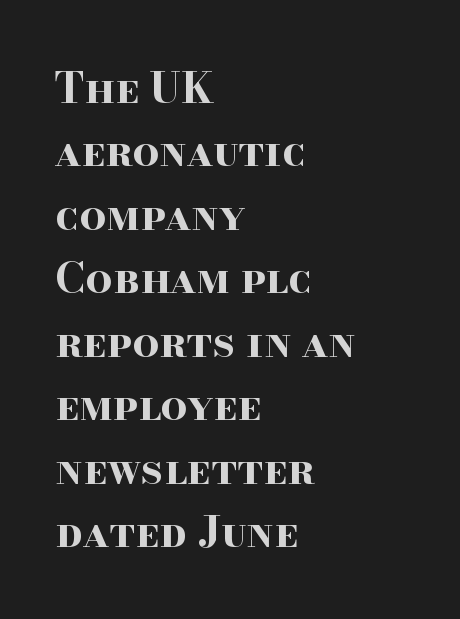
The image shows 42 px bold, wide serif type, upright; set left-aligned, normal line spacing (1.51x), normal letter spacing, not underlined; high stroke contrast and a small x-height.
